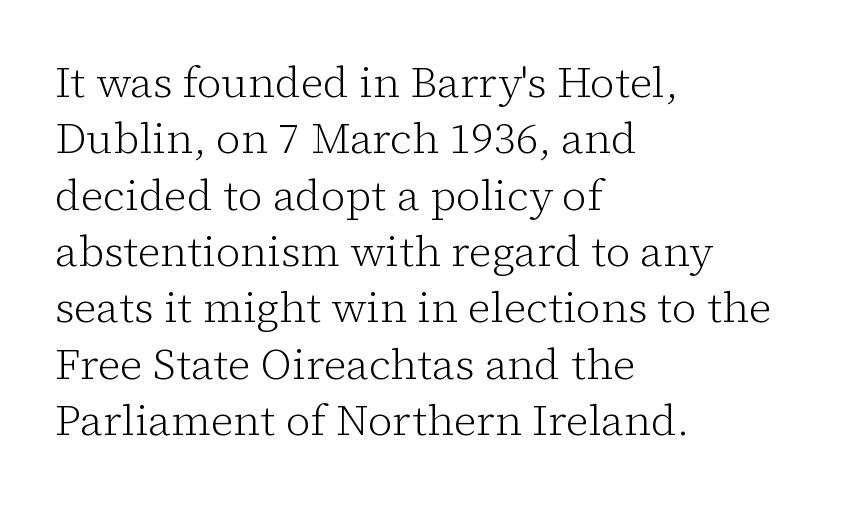
This rendering features lettering with no underline. Interline gaps are of average width in this sample. Do the characters align in a grid? No, the font is proportional. A light-to-regular cut is what we see here. Notice how the stems are strictly vertical — no italics here.
